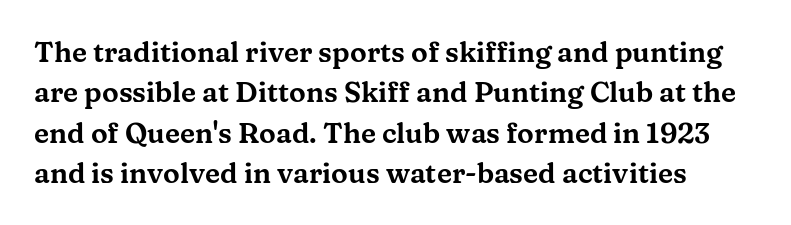
Q: Is the text italic (slanted)? A: No, it is upright.
Q: Is the typeface a serif or a sans-serif typeface? A: Serif.
Q: Is the text underlined? A: No.
Q: Is the spacing between letters normal or unusually wide? A: Normal.
Q: Is the spacing between lines tight, normal or loose? A: Normal.
Q: Width (condensed, normal, or wide)? A: Wide.
Q: Stroke contrast? A: Medium.
Q: x-height? A: Medium.
Q: Monospaced? A: No.
